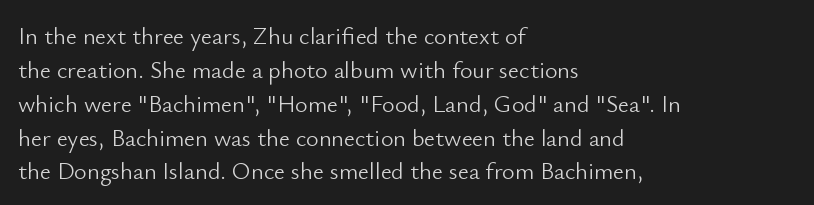
Decoration check: the copy has no underline. Teacher's note: observe the even left margin — that is flush-left alignment. Interline gaps are of average width in this sample. No chunkiness to these letters — they're not bold. These lines were composed using upright roman letters.
